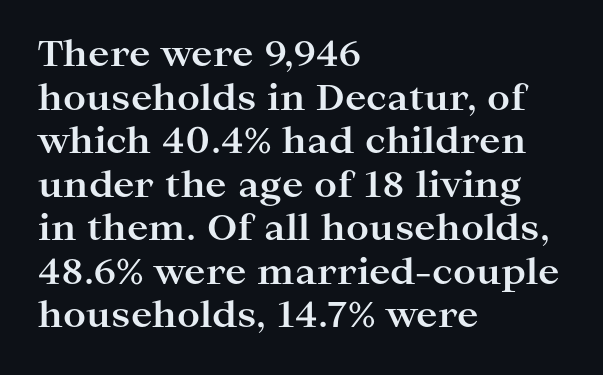
{"serif": "yes", "italic": "no", "bold": "yes", "weight": "bold", "width": "wide", "stroke_contrast": "high", "x_height": "medium", "monospaced": "no", "underline": "no", "align": "left", "line_spacing_ratio": 1.21, "letter_spacing": "normal", "letter_spacing_em": 0.0, "glyph_px": 36}
